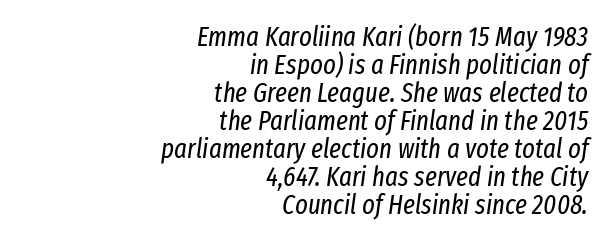
Q: Is the text bold? A: No.
Q: Is the text italic (slanted)? A: Yes, it leans right by about 8 degrees.
Q: Is the text underlined? A: No.
Q: How is the paragraph aligned? A: Right-aligned.
Q: Is the spacing between letters normal or unusually wide? A: Normal.
Q: Is the spacing between lines tight, normal or loose? A: Tight.
